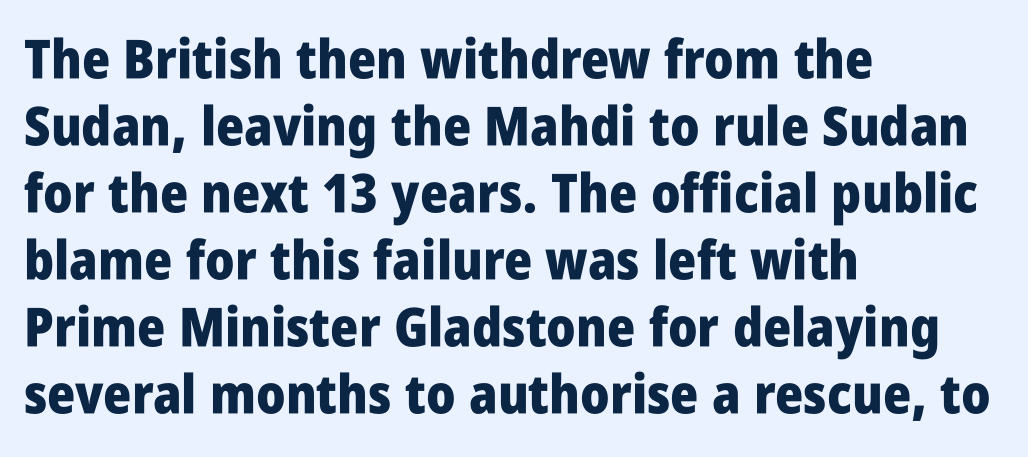
The image shows 54 px heavy, condensed sans-serif type, upright; set left-aligned, line spacing 1.24x, normal letter spacing, not underlined; low stroke contrast and a large x-height.
